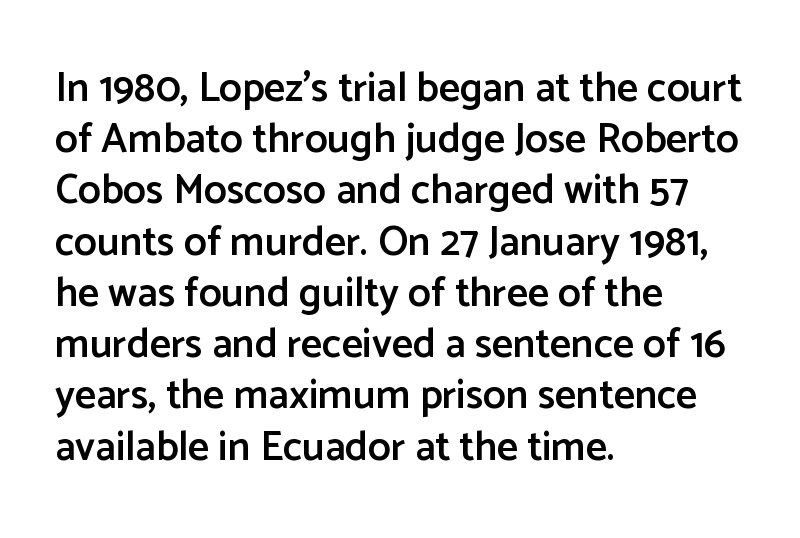
Q: Is the text bold? A: Semi-bold.
Q: Is the text italic (slanted)? A: No, it is upright.
Q: Is the typeface a serif or a sans-serif typeface? A: Sans-serif.
Q: Is the text underlined? A: No.
Q: How is the paragraph aligned? A: Left-aligned.
Q: Is the spacing between letters normal or unusually wide? A: Normal.
Q: Is the spacing between lines tight, normal or loose? A: Normal.
Q: Width (condensed, normal, or wide)? A: Normal.
Q: Stroke contrast? A: Low.
Q: x-height? A: Medium.
Q: Monospaced? A: No.
